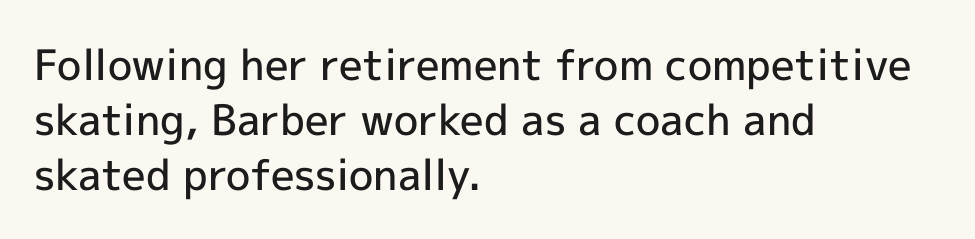
Just letters on the line, the space beneath them empty. When letters stand straight like this, we call the style roman or upright. Unlike a traditional serif, this face leaves its strokes unadorned. Horizontal bands of white between lines are of average thickness.
